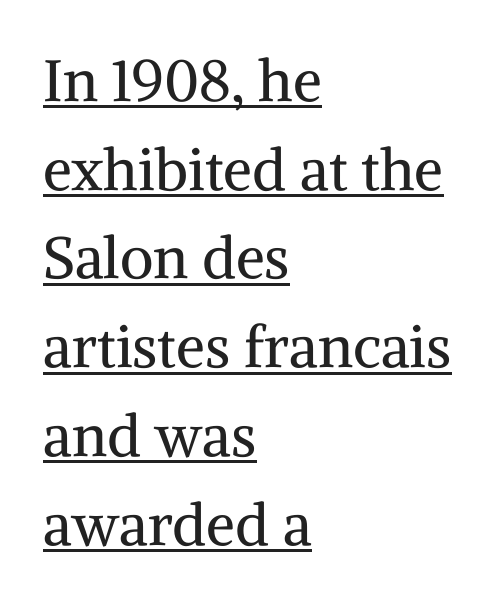
The image shows 58 px regular-weight serif type, upright; set left-aligned, normal line spacing (1.53x), normal letter spacing, underlined; medium stroke contrast and a medium x-height.
